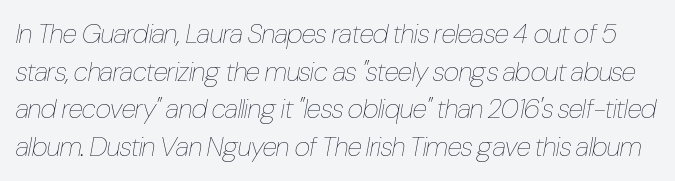
The image shows 27 px text type, italic (leaning right); set normal line spacing (1.39x), normal letter spacing, not underlined.
